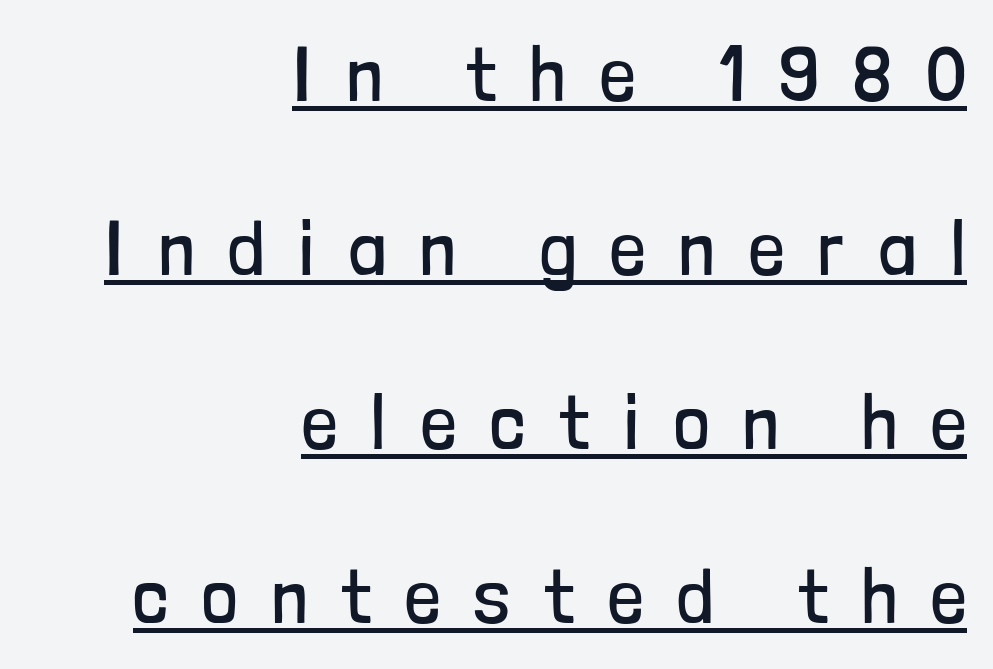
Short note: letters widely spaced. Does the type have serifs? No, each stem ends abruptly. A baseline rule has been typeset under these characters. The leading is generous, giving the passage an open texture. The typeface has the unassuming heft of standard copy or less.
